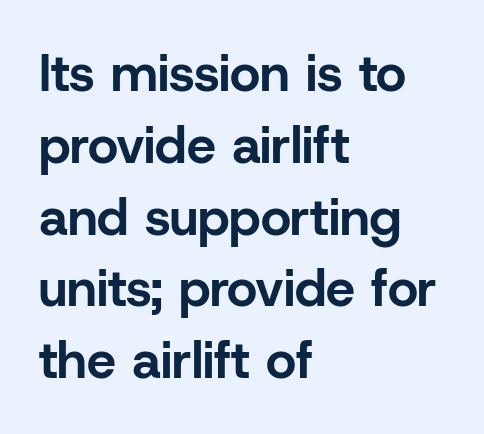
Q: Is the text bold? A: Yes.
Q: Is the text italic (slanted)? A: No, it is upright.
Q: Is the typeface a serif or a sans-serif typeface? A: Sans-serif.
Q: Is the text underlined? A: No.
Q: How is the paragraph aligned? A: Left-aligned.
Q: Is the spacing between letters normal or unusually wide? A: Normal.
Q: Is the spacing between lines tight, normal or loose? A: Normal.
Q: Width (condensed, normal, or wide)? A: Normal.
Q: Stroke contrast? A: Low.
Q: x-height? A: Medium.
Q: Monospaced? A: No.
